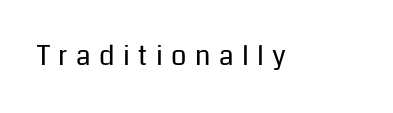
The image shows 27 px text type, upright; set unusually wide letter spacing (+0.31 em), not underlined.
